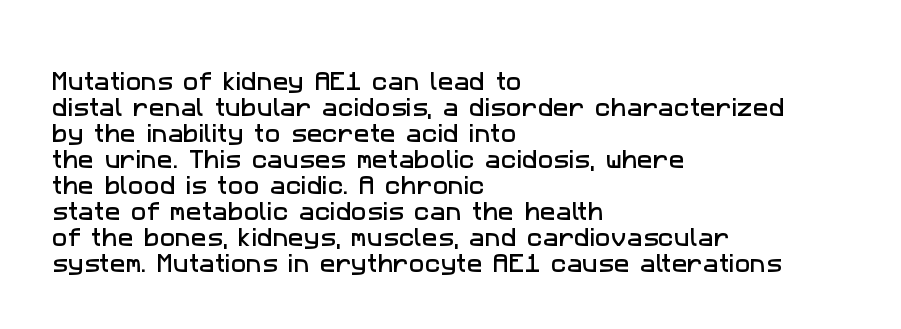
{"underline": "no", "align": "left", "line_spacing_ratio": 1.24, "letter_spacing": "normal", "letter_spacing_em": 0.0, "glyph_px": 21}
